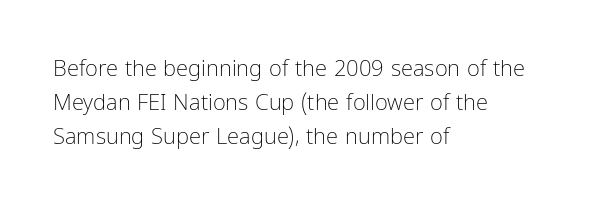
The image shows 22 px text type, upright; set left-aligned, normal line spacing (1.54x), normal letter spacing, not underlined.
